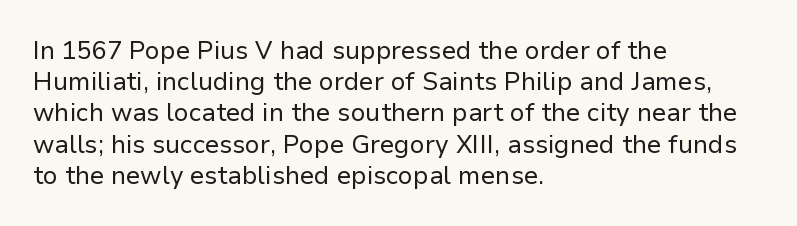
Q: Is the text bold? A: No.
Q: Is the text italic (slanted)? A: No, it is upright.
Q: Is the text underlined? A: No.
Q: How is the paragraph aligned? A: Left-aligned.
Q: Is the spacing between letters normal or unusually wide? A: Normal.
Q: Is the spacing between lines tight, normal or loose? A: Normal.
